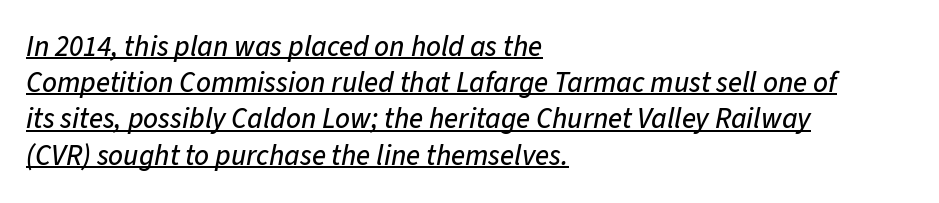
Q: Is the text italic (slanted)? A: Yes, it leans right by about 11 degrees.
Q: Is the text underlined? A: Yes.
Q: How is the paragraph aligned? A: Left-aligned.
Q: Is the spacing between letters normal or unusually wide? A: Normal.
Q: Is the spacing between lines tight, normal or loose? A: Normal.
Q: Width (condensed, normal, or wide)? A: Normal.
Q: Stroke contrast? A: Low.
Q: x-height? A: Medium.
Q: Monospaced? A: No.
